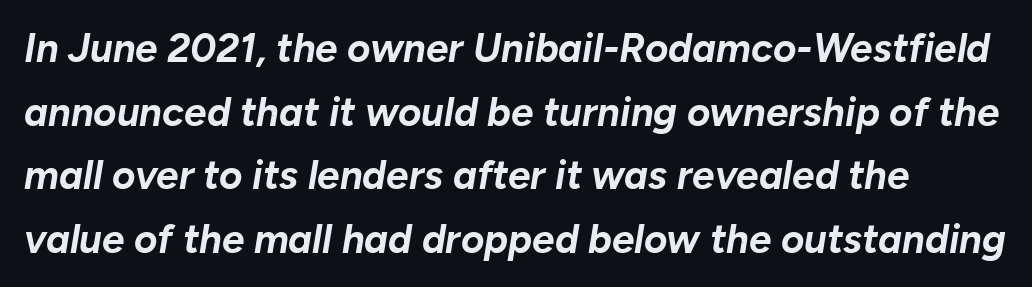
{"italic": "yes", "lean": "right", "slant_degrees": 10, "bold": "yes", "weight": "bold", "width": "normal", "stroke_contrast": "low", "x_height": "medium", "monospaced": "no", "underline": "no", "align": "left", "line_spacing": "normal", "line_spacing_ratio": 1.59, "letter_spacing": "normal", "letter_spacing_em": 0.0, "glyph_px": 40}
